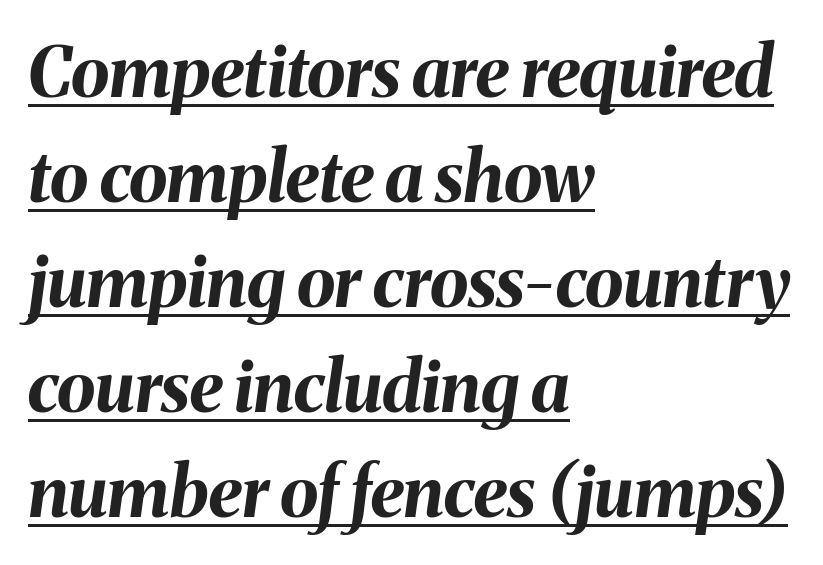
Caption: lettering with a line underneath. The passage shown is typed in a proportional face where columns would drift. The space between consecutive lines is moderate. Italic? Definitely — the glyphs are oblique. The rag falls on the right side of this text block.
